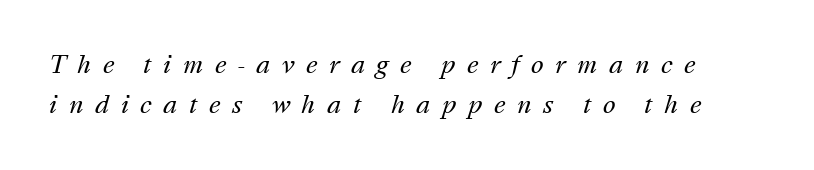
The image shows 24 px text type, italic (leaning right); set normal line spacing (1.67x), unusually wide letter spacing (+0.48 em), not underlined.
